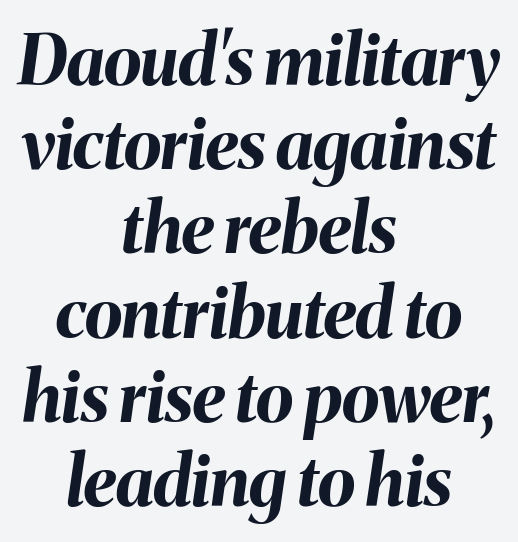
{"italic": "yes", "lean": "right", "slant_degrees": 8, "bold": "yes", "weight": "bold", "width": "normal", "stroke_contrast": "medium", "x_height": "medium", "monospaced": "no", "underline": "no", "align": "center", "line_spacing_ratio": 1.22, "letter_spacing": "normal", "letter_spacing_em": 0.0, "glyph_px": 69}
